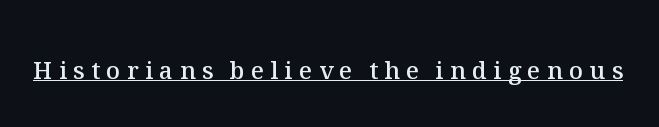
Q: Is the text bold? A: Semi-bold.
Q: Is the text italic (slanted)? A: No, it is upright.
Q: Is the text underlined? A: Yes.
Q: Is the spacing between letters normal or unusually wide? A: Unusually wide.
